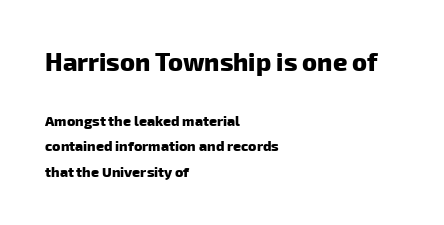
The typesetter chose a ragged-right arrangement here. The initial chunk of copy outweighs the following chunk in type size. What stands out about the letter spacing? Nothing — it is the standard amount. Nobody drew a line under any word here.
